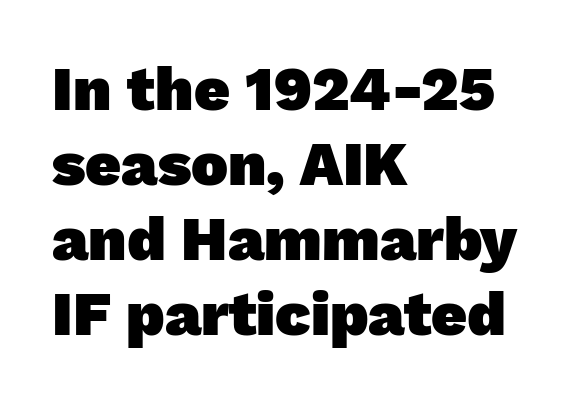
Visually the block forms a straight wall on the left and a jagged coastline on the right. The letters advance in unequal steps, a hallmark of proportional type. How heavy is the stroke? Heavy — this is a bold. The foot of each line stays bare and open. Unlike a traditional serif, this face leaves its strokes unadorned. Words appear dense and cohesive because spacing is normal.
